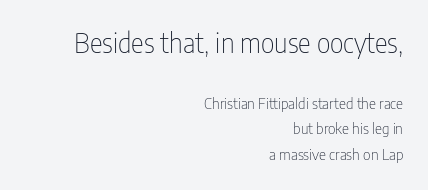
Standard letterfit; no display-style spreading of the glyphs. Stroke mass is kept to a normal reading level or below. This rendering uses right alignment, leaving the left contour irregular. Ascenders rise straight up at ninety degrees.
